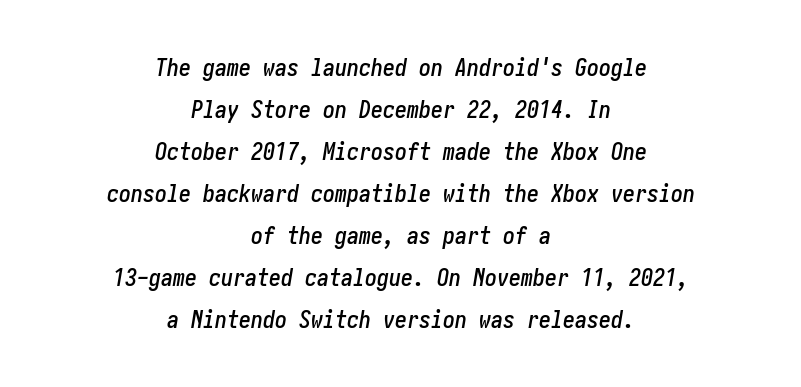
Q: Is the text italic (slanted)? A: Yes, it leans right by about 10 degrees.
Q: Is the text underlined? A: No.
Q: How is the paragraph aligned? A: Centered.
Q: Is the spacing between letters normal or unusually wide? A: Normal.
